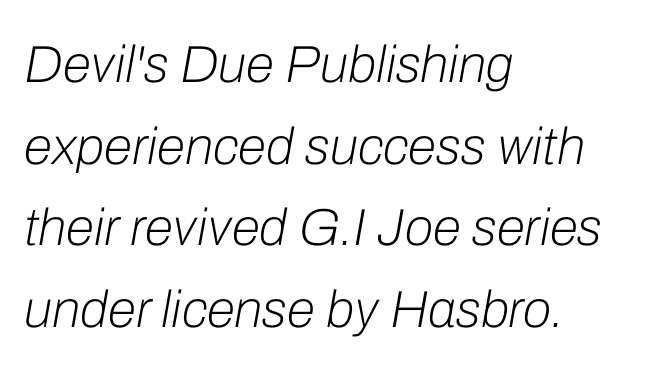
The rendering applies a slant to the glyphs. The rendering uses natural spacing where letterforms have individual widths. Summary of weight: not heavy and not bold. Casual observation: everything's shoved over to the left. What's the leading like? Ordinary, nothing unusual.
